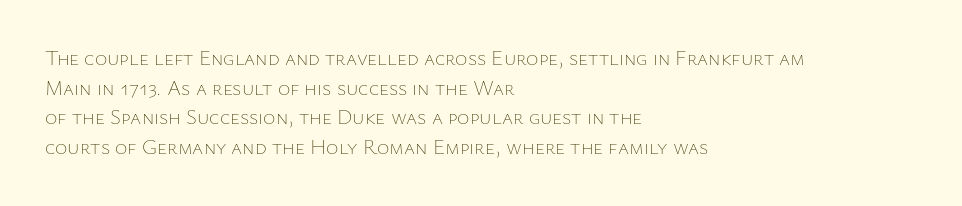
The image shows 21 px text type, upright; set left-aligned, normal line spacing (1.41x), normal letter spacing, not underlined.
